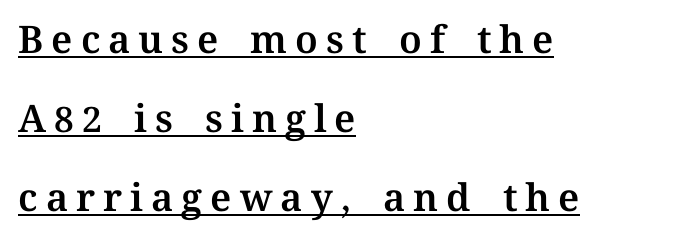
All the whitespace from short lines collects on the right. Do the letters lean? They stand straight. Airy leading. The passage shown is underscored from start to finish. Letter spacing: wide.
